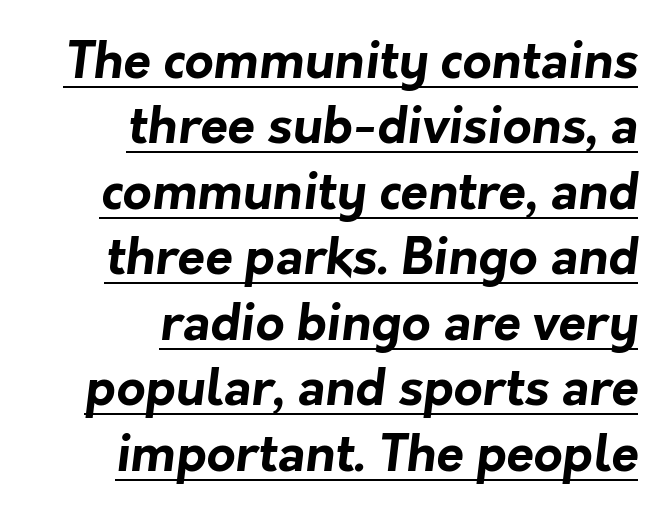
Q: Is the text bold? A: Yes.
Q: Is the typeface a serif or a sans-serif typeface? A: Sans-serif.
Q: Is the text underlined? A: Yes.
Q: How is the paragraph aligned? A: Right-aligned.
Q: Is the spacing between letters normal or unusually wide? A: Normal.
Q: Is the spacing between lines tight, normal or loose? A: Normal.
Q: Width (condensed, normal, or wide)? A: Normal.
Q: Stroke contrast? A: Low.
Q: x-height? A: Medium.
Q: Monospaced? A: No.
